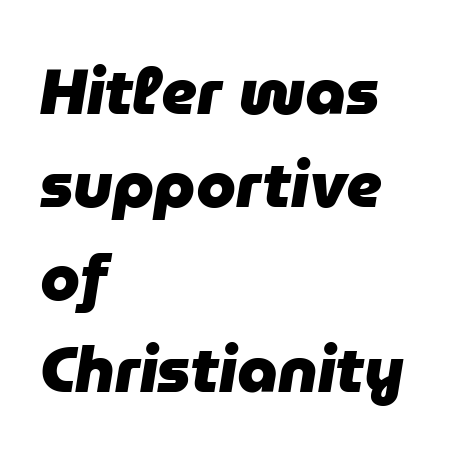
Think of a printed novel: that variable character pitch is what you see here. Posture: slanted. Bold? Absolutely — the strokes are thick and heavy. Reading down the column, the eye jumps a familiar distance to each next line.
